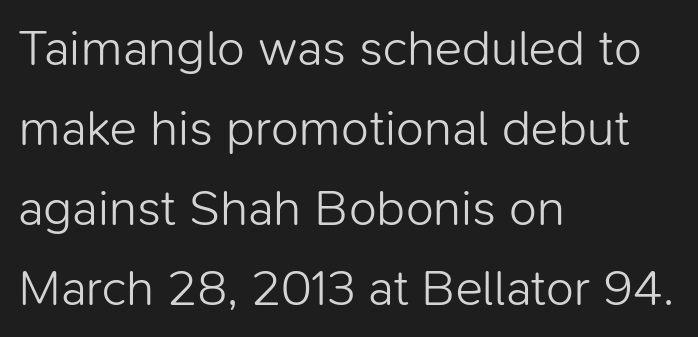
No feet cap the strokes, marking this as sans-serif type. These lines sit exactly where default settings would place them. Compared with typical body copy, the letter spacing here is the same. Do the characters align in a grid? No, the font is proportional. Weight class: somewhere from thin through regular. Notice how the passage keeps a crisp vertical edge on the left only.
